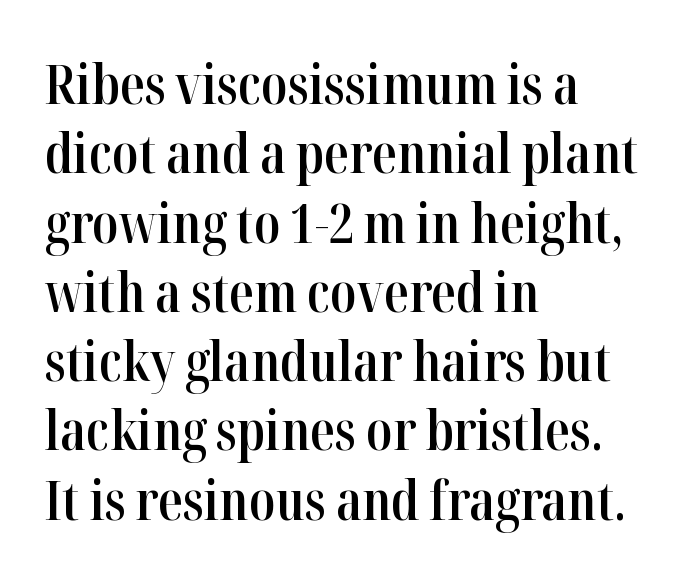
Q: Is the text bold? A: Semi-bold.
Q: Is the text italic (slanted)? A: No, it is upright.
Q: Is the typeface a serif or a sans-serif typeface? A: Serif.
Q: Is the text underlined? A: No.
Q: How is the paragraph aligned? A: Left-aligned.
Q: Is the spacing between letters normal or unusually wide? A: Normal.
Q: Is the spacing between lines tight, normal or loose? A: Normal.
Q: Width (condensed, normal, or wide)? A: Condensed.
Q: Stroke contrast? A: High.
Q: x-height? A: Medium.
Q: Monospaced? A: No.
